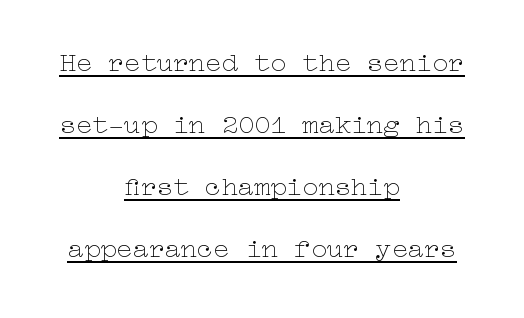
The image shows 27 px text type, upright; set centered, loose line spacing (2.3x), normal letter spacing, underlined.
